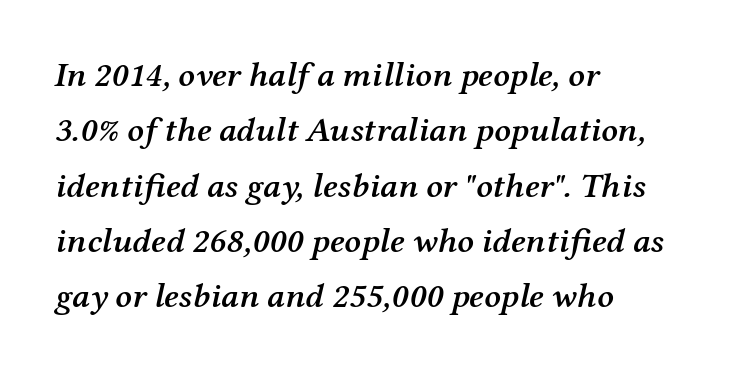
{"serif": "yes", "italic": "yes", "lean": "right", "slant_degrees": 12, "bold": "semi", "weight": "semibold", "width": "normal", "stroke_contrast": "medium", "x_height": "medium", "monospaced": "no", "underline": "no", "align": "left", "line_spacing": "normal", "line_spacing_ratio": 1.58, "letter_spacing": "normal", "letter_spacing_em": 0.0, "glyph_px": 35}
